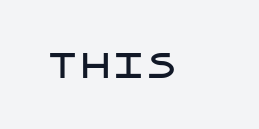
Lines of text with bare space underneath. These lines were composed using upright roman letters. Look at the bottom of the vertical strokes: they stop flat, with no serifs. Does extra space separate the letters? No, they use regular spacing.
